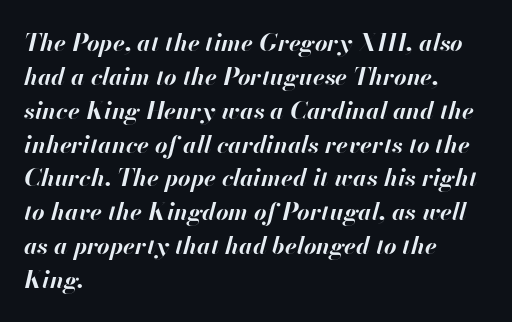
Q: Is the text bold? A: Yes.
Q: Is the text italic (slanted)? A: Yes, it leans right by about 13 degrees.
Q: Is the text underlined? A: No.
Q: How is the paragraph aligned? A: Left-aligned.
Q: Is the spacing between letters normal or unusually wide? A: Normal.
Q: Is the spacing between lines tight, normal or loose? A: Normal.
